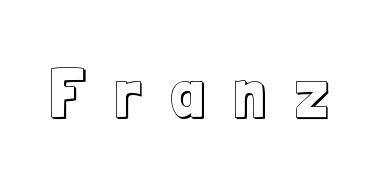
{"italic": "no", "width": "condensed", "x_height": "medium", "monospaced": "no", "underline": "no", "letter_spacing": "wide", "letter_spacing_em": 0.42, "glyph_px": 71}
